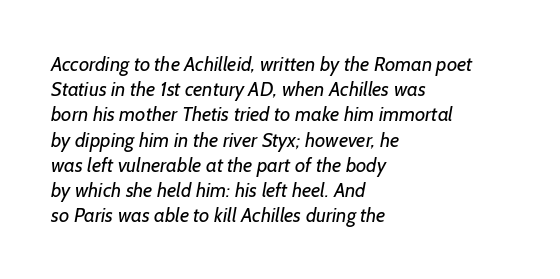
The tracking reads as untouched default to a designer's eye. The ragged edge is on the right, which tells us the setting is flush left. Think standard paragraph weight, or any step lighter than that. The rendering uses a moderate line-height, typical for paragraphs.
